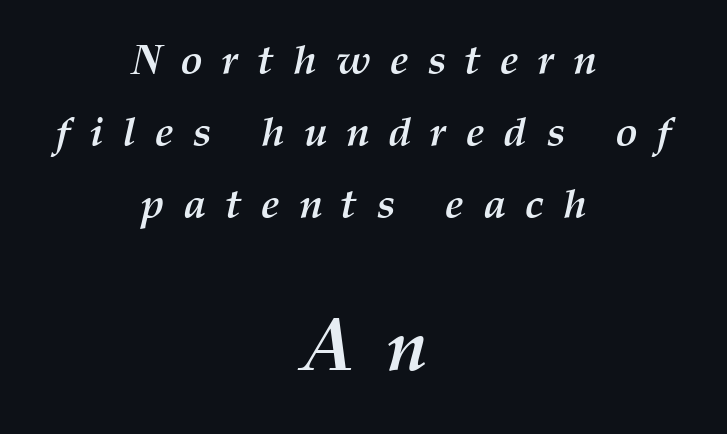
{"italic": "yes", "lean": "right", "slant_degrees": 12, "bold": "yes", "weight": "semibold", "width": "normal", "stroke_contrast": "medium", "x_height": "medium", "monospaced": "no", "underline": "no", "align": "center", "line_spacing_ratio": 1.71, "letter_spacing": "wide", "letter_spacing_em": 0.45, "larger_block": "second", "size_ratio": 1.74, "glyph_px": 73}
